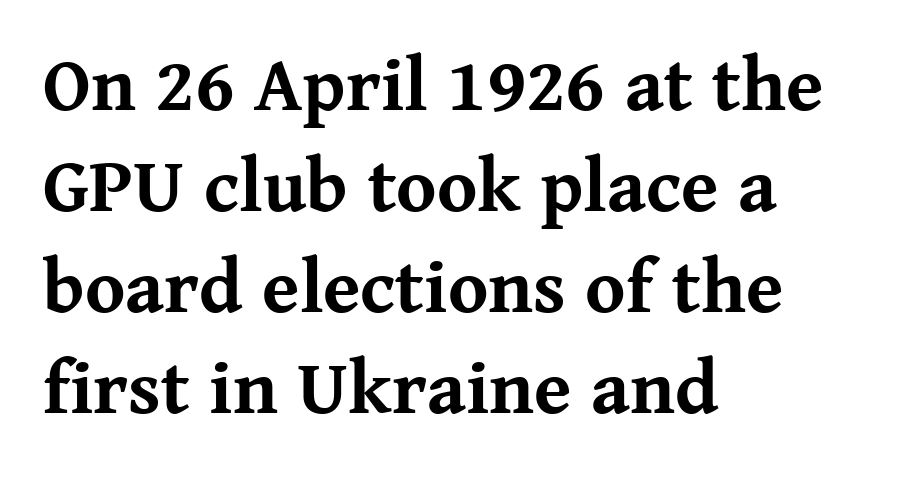
Q: Is the text bold? A: Yes.
Q: Is the text italic (slanted)? A: No, it is upright.
Q: Is the typeface a serif or a sans-serif typeface? A: Serif.
Q: Is the text underlined? A: No.
Q: How is the paragraph aligned? A: Left-aligned.
Q: Is the spacing between letters normal or unusually wide? A: Normal.
Q: Is the spacing between lines tight, normal or loose? A: Normal.
Q: Width (condensed, normal, or wide)? A: Normal.
Q: Stroke contrast? A: Medium.
Q: x-height? A: Medium.
Q: Monospaced? A: No.
